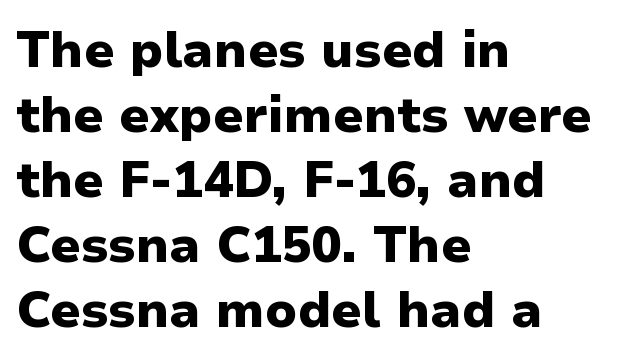
Proportional: the letters do not fall into vertical columns. Horizontal alignment here is leftward, the default for most running prose. Typesetter's note: full bold, strokes at maximum text heaviness. Each new line begins a customary step beneath the previous one. Rendered with straight, roman letterforms. The typeface chosen for these lines omits serifs.
